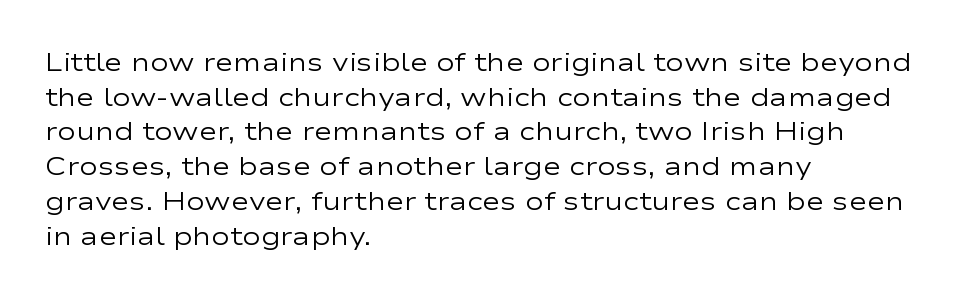
The image shows 25 px text type, upright; set left-aligned, normal line spacing (1.39x), normal letter spacing, not underlined.
